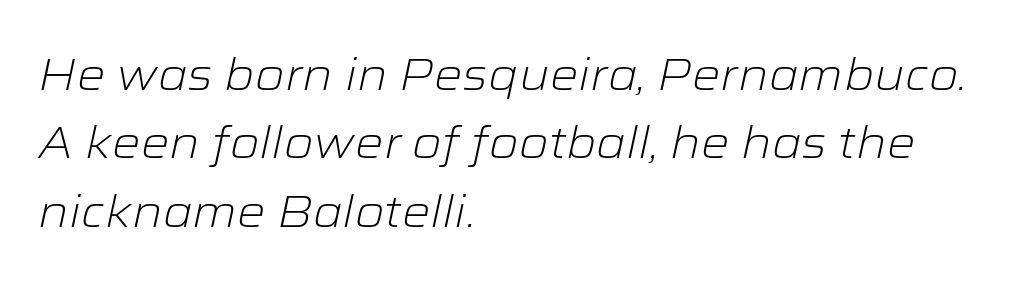
{"italic": "yes", "lean": "right", "slant_degrees": 12, "bold": "no", "weight": "light", "width": "wide", "stroke_contrast": "low", "x_height": "medium", "monospaced": "no", "underline": "no", "align": "left", "line_spacing": "normal", "line_spacing_ratio": 1.52, "letter_spacing": "normal", "letter_spacing_em": 0.0, "glyph_px": 45}
